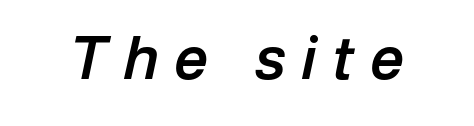
The image shows 59 px semibold type, italic (leaning right); set unusually wide letter spacing (+0.28 em), not underlined; low stroke contrast and a medium x-height.
